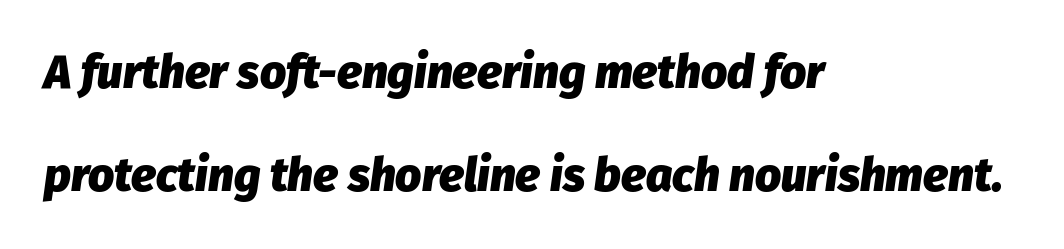
Q: Is the text bold? A: Yes.
Q: Is the text italic (slanted)? A: Yes, it leans right by about 8 degrees.
Q: Is the text underlined? A: No.
Q: How is the paragraph aligned? A: Left-aligned.
Q: Is the spacing between letters normal or unusually wide? A: Normal.
Q: Is the spacing between lines tight, normal or loose? A: Loose.
Q: Width (condensed, normal, or wide)? A: Normal.
Q: Stroke contrast? A: Low.
Q: x-height? A: Medium.
Q: Monospaced? A: No.
